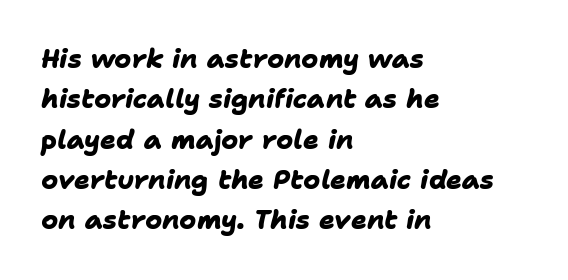
Plenty of ink on the page — the face is bold. Nobody drew a line under any word here. Horizontally, the lines are justified to the leading edge only. The rows are spaced the way most documents space them.
